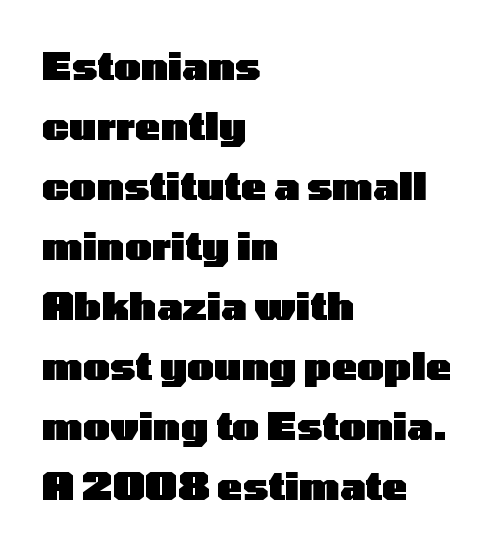
Q: Is the text bold? A: Yes.
Q: Is the text italic (slanted)? A: No, it is upright.
Q: Is the typeface a serif or a sans-serif typeface? A: Sans-serif.
Q: Is the text underlined? A: No.
Q: How is the paragraph aligned? A: Left-aligned.
Q: Is the spacing between letters normal or unusually wide? A: Normal.
Q: Is the spacing between lines tight, normal or loose? A: Normal.
Q: Width (condensed, normal, or wide)? A: Wide.
Q: Stroke contrast? A: Low.
Q: x-height? A: Medium.
Q: Monospaced? A: No.
